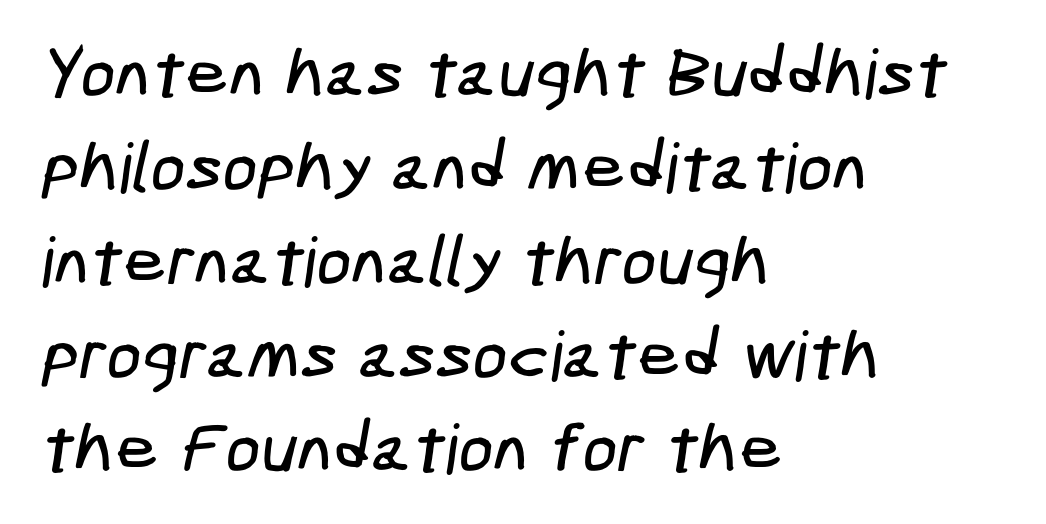
The image shows 69 px condensed sans-serif type; set left-aligned, normal line spacing (1.36x), normal letter spacing, not underlined; low stroke contrast and a medium x-height.
